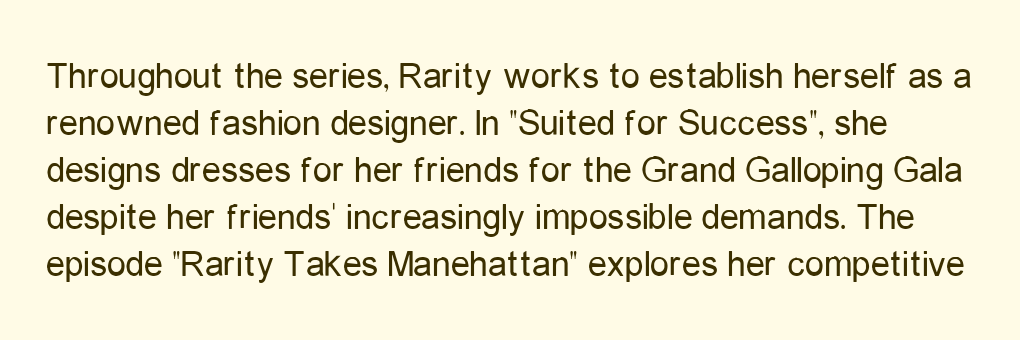
Heft: none added — not bold. The zone under the glyphs is completely vacant. The rendering uses natural spacing where letterforms have individual widths. What stands out about the letter spacing? Nothing — it is the standard amount. Quick note: not italic, upright.
